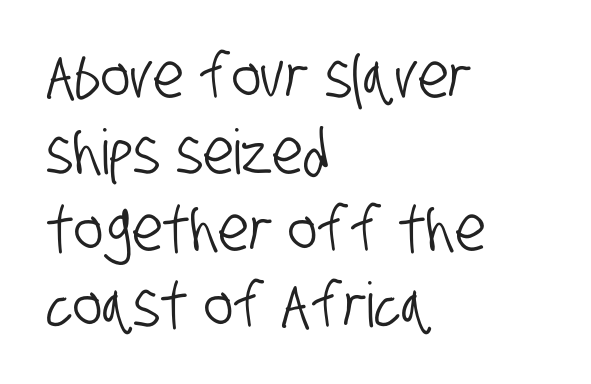
Q: Is the typeface a serif or a sans-serif typeface? A: Sans-serif.
Q: Is the text underlined? A: No.
Q: How is the paragraph aligned? A: Left-aligned.
Q: Is the spacing between letters normal or unusually wide? A: Normal.
Q: Width (condensed, normal, or wide)? A: Condensed.
Q: Stroke contrast? A: Low.
Q: x-height? A: Large.
Q: Monospaced? A: No.
